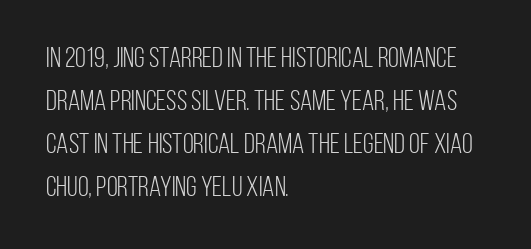
Q: Is the text bold? A: No.
Q: Is the text italic (slanted)? A: No, it is upright.
Q: Is the typeface a serif or a sans-serif typeface? A: Sans-serif.
Q: Is the text underlined? A: No.
Q: How is the paragraph aligned? A: Left-aligned.
Q: Is the spacing between letters normal or unusually wide? A: Normal.
Q: Is the spacing between lines tight, normal or loose? A: Normal.
Q: Width (condensed, normal, or wide)? A: Condensed.
Q: Stroke contrast? A: Low.
Q: x-height? A: Large.
Q: Monospaced? A: No.
